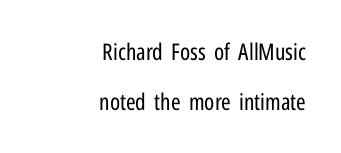
{"italic": "no", "bold": "no", "underline": "no", "align": "right", "line_spacing": "loose", "line_spacing_ratio": 2.19, "letter_spacing": "normal", "letter_spacing_em": 0.0, "glyph_px": 23}
